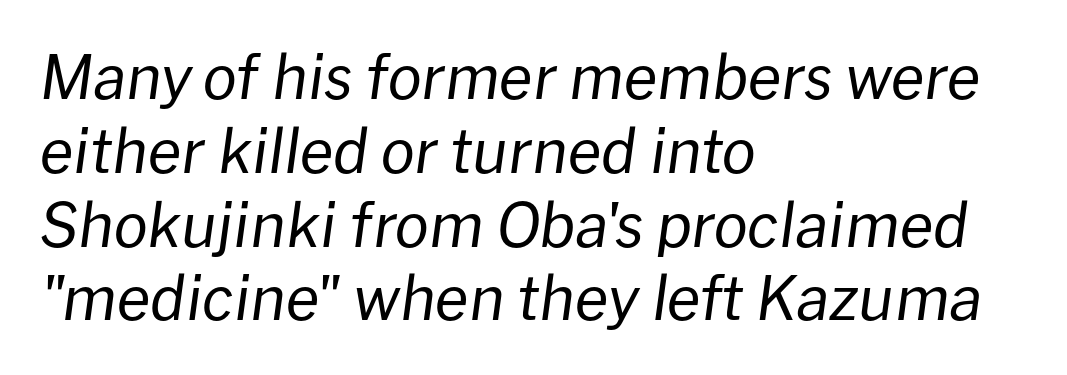
{"italic": "yes", "lean": "right", "slant_degrees": 8, "bold": "no", "weight": "regular", "width": "normal", "stroke_contrast": "low", "x_height": "medium", "monospaced": "no", "underline": "no", "align": "left", "line_spacing_ratio": 1.21, "letter_spacing": "normal", "letter_spacing_em": 0.0, "glyph_px": 61}
